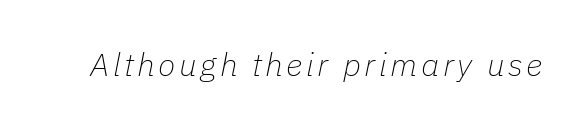
The image shows 32 px thin type, italic (leaning right); set not underlined; low stroke contrast and a medium x-height.
